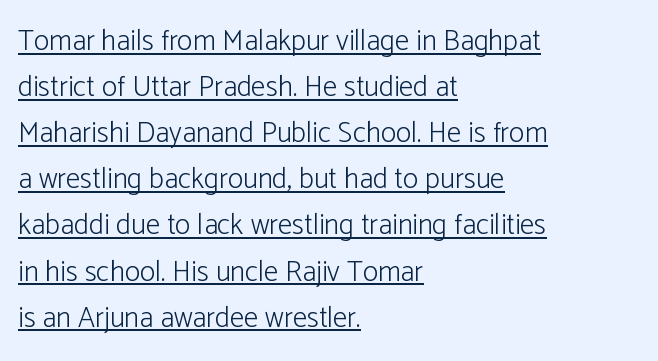
{"serif": "no", "italic": "no", "bold": "no", "weight": "light", "width": "normal", "stroke_contrast": "low", "x_height": "medium", "monospaced": "no", "underline": "yes", "align": "left", "line_spacing": "normal", "line_spacing_ratio": 1.59, "letter_spacing": "normal", "letter_spacing_em": 0.0, "glyph_px": 29}
